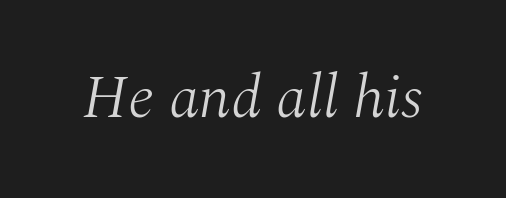
Proportional: the letters do not fall into vertical columns. A quiet, ordinary-to-light weight characterises the typeface. Does extra space separate the letters? No, they use regular spacing. A serif font was chosen for this passage. A typesetter would mark this as italic.
